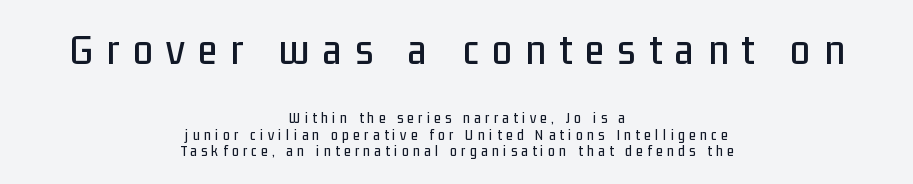
{"serif": "no", "italic": "no", "width": "condensed", "stroke_contrast": "low", "x_height": "medium", "monospaced": "no", "underline": "no", "align": "center", "line_spacing": "tight", "line_spacing_ratio": 1.1, "letter_spacing": "wide", "letter_spacing_em": 0.3, "larger_block": "first", "size_ratio": 3.0, "glyph_px": 45}
